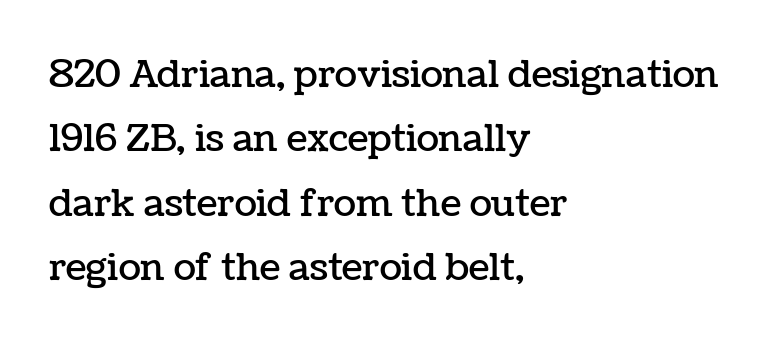
Ordinary non-slanted type is in use. The area under the type is left untouched. Looks like regular typesetting: each glyph gets only the width it needs. Between one letter and the next there's only the usual sliver of space. The lines are quadded left.
